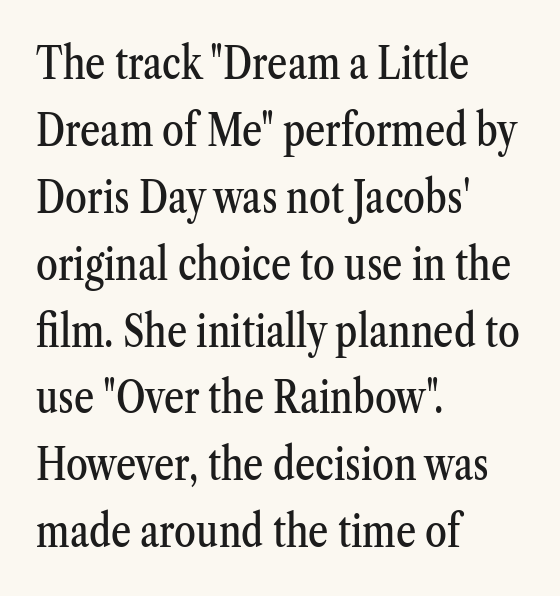
Q: Is the text italic (slanted)? A: No, it is upright.
Q: Is the typeface a serif or a sans-serif typeface? A: Serif.
Q: Is the text underlined? A: No.
Q: How is the paragraph aligned? A: Left-aligned.
Q: Is the spacing between letters normal or unusually wide? A: Normal.
Q: Is the spacing between lines tight, normal or loose? A: Normal.
Q: Width (condensed, normal, or wide)? A: Condensed.
Q: Stroke contrast? A: Medium.
Q: x-height? A: Medium.
Q: Monospaced? A: No.
